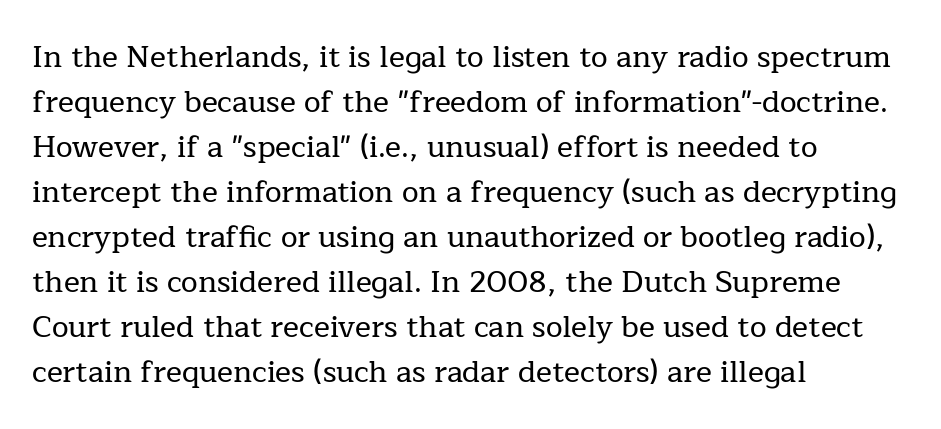
The image shows 30 px serif type, upright; set left-aligned, normal line spacing (1.5x), normal letter spacing, not underlined; low stroke contrast and a medium x-height.
